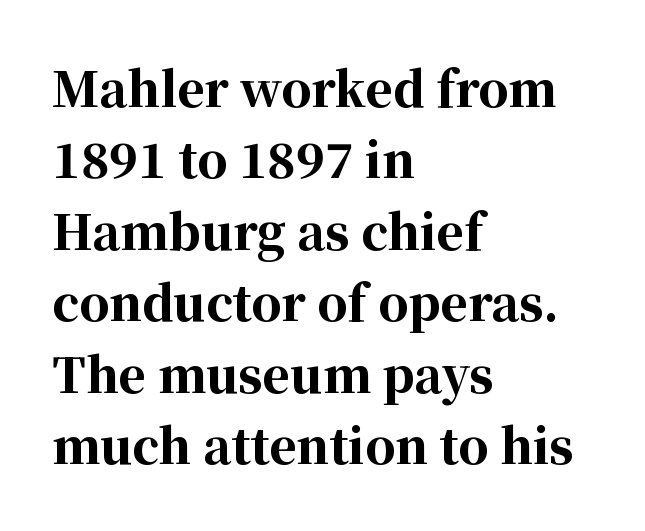
A full-strength bold gives these letters their thick strokes. A classic flush-left, rag-right setting is used for this passage. This is serif lettering, the kind often seen in printed books. Varying glyph widths throughout — classic text-font behaviour. Every character sits straight up, as roman type does.
